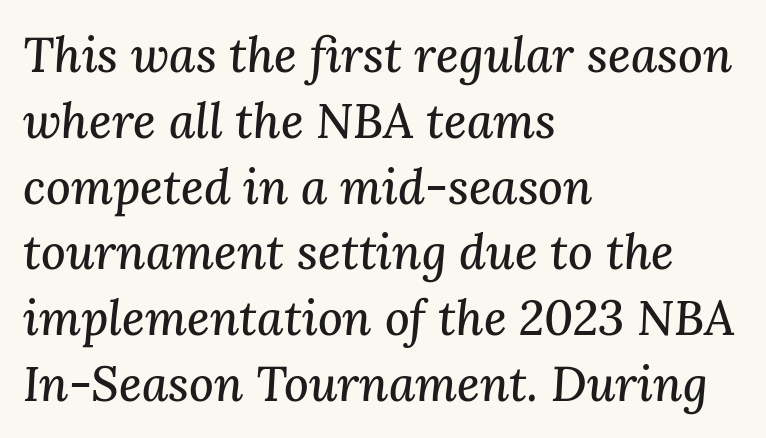
Q: Is the text italic (slanted)? A: Yes, it leans right by about 3 degrees.
Q: Is the typeface a serif or a sans-serif typeface? A: Serif.
Q: Is the text underlined? A: No.
Q: How is the paragraph aligned? A: Left-aligned.
Q: Is the spacing between letters normal or unusually wide? A: Normal.
Q: Is the spacing between lines tight, normal or loose? A: Normal.
Q: Width (condensed, normal, or wide)? A: Normal.
Q: Stroke contrast? A: Medium.
Q: x-height? A: Medium.
Q: Monospaced? A: No.
